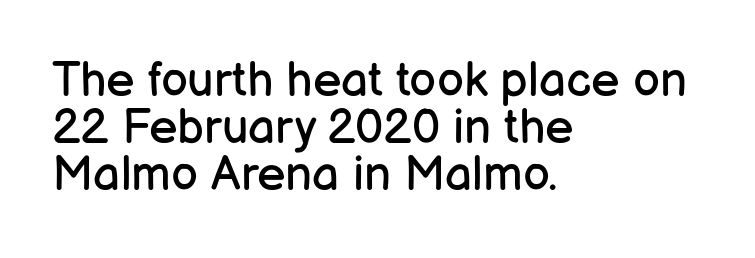
{"serif": "no", "italic": "no", "bold": "no", "weight": "regular", "width": "normal", "stroke_contrast": "low", "x_height": "medium", "monospaced": "no", "underline": "no", "align": "left", "line_spacing": "tight", "line_spacing_ratio": 0.98, "letter_spacing": "normal", "letter_spacing_em": 0.0, "glyph_px": 48}
